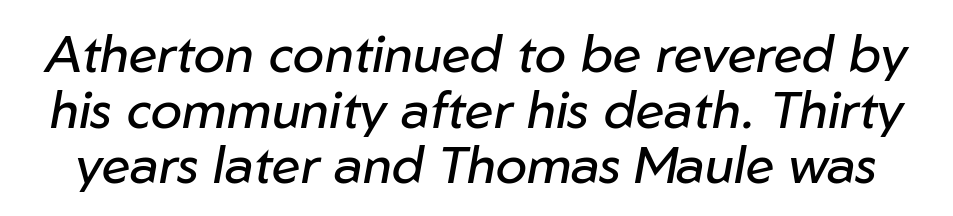
Q: Is the text bold? A: No.
Q: Is the text italic (slanted)? A: Yes, it leans right by about 10 degrees.
Q: Is the text underlined? A: No.
Q: Is the spacing between letters normal or unusually wide? A: Normal.
Q: Is the spacing between lines tight, normal or loose? A: Tight.
Q: Width (condensed, normal, or wide)? A: Normal.
Q: Stroke contrast? A: Low.
Q: x-height? A: Medium.
Q: Monospaced? A: No.
